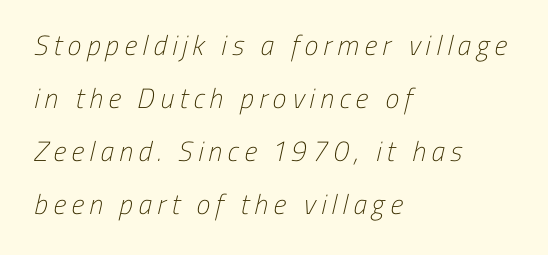
{"serif": "no", "bold": "no", "weight": "light", "width": "condensed", "stroke_contrast": "low", "x_height": "medium", "monospaced": "no", "underline": "no", "align": "left", "line_spacing_ratio": 1.89, "glyph_px": 28}
